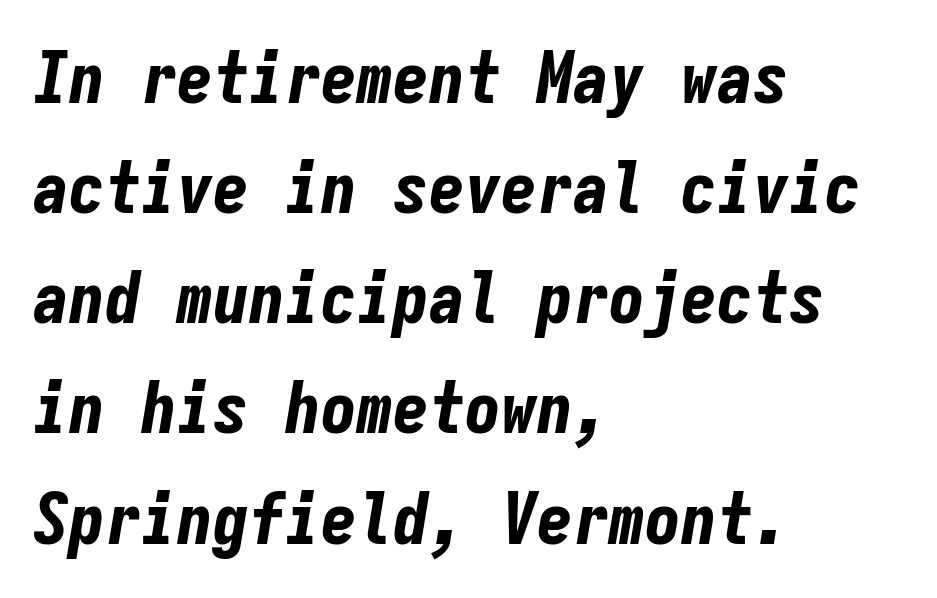
{"italic": "yes", "lean": "right", "slant_degrees": 9, "bold": "yes", "weight": "bold", "width": "condensed", "stroke_contrast": "low", "x_height": "medium", "monospaced": "yes", "underline": "no", "align": "left", "line_spacing": "normal", "line_spacing_ratio": 1.53, "letter_spacing": "normal", "letter_spacing_em": 0.0, "glyph_px": 72}
